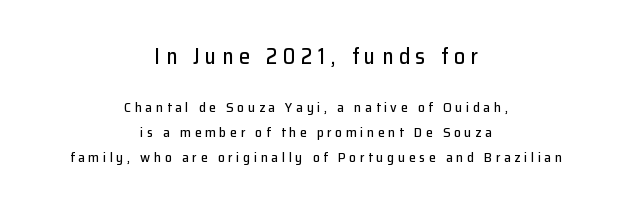
Q: Is the text italic (slanted)? A: No, it is upright.
Q: Is the text underlined? A: No.
Q: How is the paragraph aligned? A: Centered.
Q: Is the spacing between letters normal or unusually wide? A: Unusually wide.
Q: Which block of text is set in a larger size, the first (top) or the second (bottom)? A: The first (top) one.
